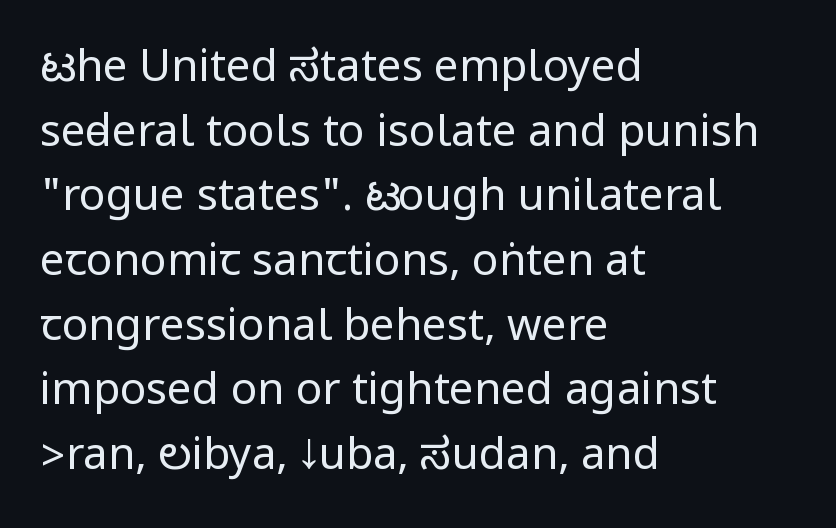
{"serif": "no", "italic": "no", "bold": "no", "weight": "regular", "width": "condensed", "stroke_contrast": "low", "underline": "no", "align": "left", "line_spacing": "normal", "line_spacing_ratio": 1.47, "letter_spacing": "normal", "letter_spacing_em": 0.0, "glyph_px": 44}
